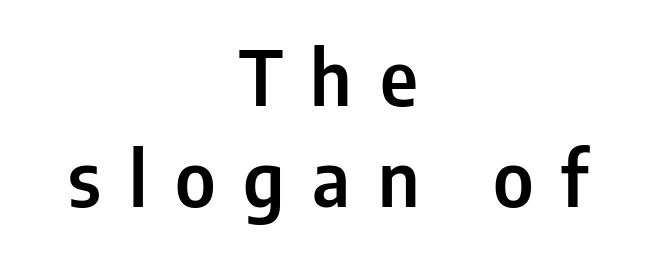
{"serif": "no", "italic": "no", "width": "condensed", "stroke_contrast": "low", "x_height": "medium", "monospaced": "no", "underline": "no", "align": "center", "line_spacing": "normal", "line_spacing_ratio": 1.35, "letter_spacing": "wide", "letter_spacing_em": 0.37, "glyph_px": 75}
